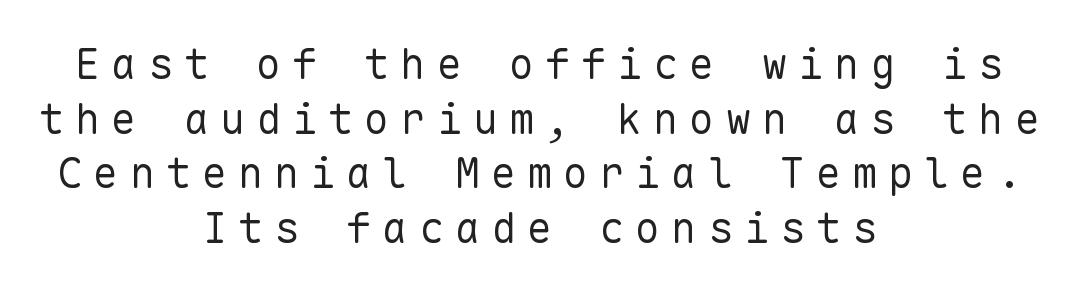
Q: Is the text bold? A: No.
Q: Is the text italic (slanted)? A: No, it is upright.
Q: Is the typeface a serif or a sans-serif typeface? A: Sans-serif.
Q: Is the text underlined? A: No.
Q: How is the paragraph aligned? A: Centered.
Q: Is the spacing between letters normal or unusually wide? A: Unusually wide.
Q: Is the spacing between lines tight, normal or loose? A: Normal.
Q: Width (condensed, normal, or wide)? A: Normal.
Q: Stroke contrast? A: Low.
Q: x-height? A: Medium.
Q: Monospaced? A: Yes.
